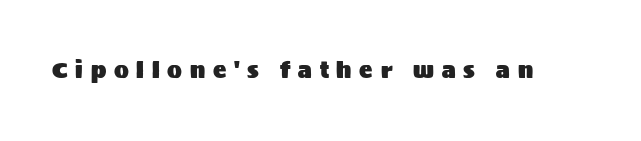
{"italic": "no", "underline": "no", "letter_spacing": "wide", "letter_spacing_em": 0.35, "glyph_px": 22}
